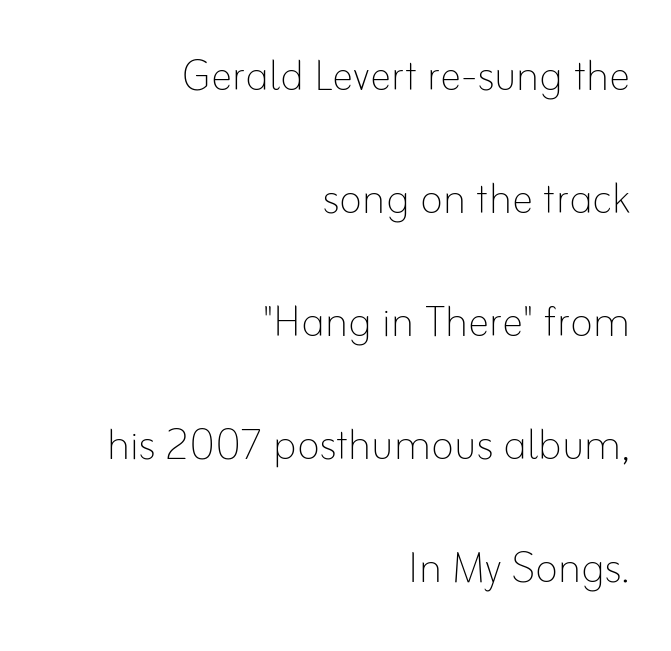
{"italic": "no", "bold": "no", "weight": "thin", "width": "normal", "stroke_contrast": "low", "x_height": "small", "monospaced": "no", "underline": "no", "align": "right", "line_spacing": "loose", "line_spacing_ratio": 2.28, "letter_spacing": "normal", "letter_spacing_em": 0.0, "glyph_px": 54}
